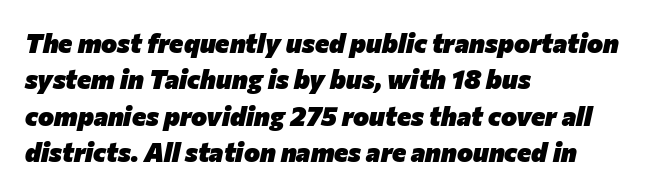
Q: Is the text bold? A: Yes.
Q: Is the text italic (slanted)? A: Yes, it leans right by about 12 degrees.
Q: Is the text underlined? A: No.
Q: How is the paragraph aligned? A: Left-aligned.
Q: Is the spacing between letters normal or unusually wide? A: Normal.
Q: Is the spacing between lines tight, normal or loose? A: Normal.
